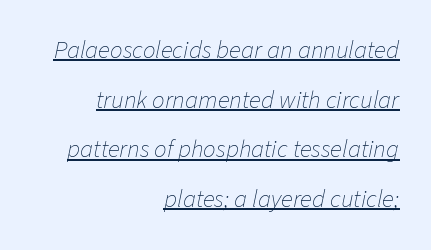
Short note: letters normally spaced. The paragraph has a hard right edge and a soft left edge. Unbolded letterforms with no extra heft. The glyphs look as if they've been sheared to an angle. What's the leading like? Stretched, with rows far apart.
